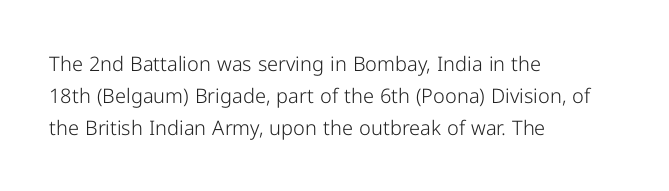
Q: Is the text bold? A: No.
Q: Is the text italic (slanted)? A: No, it is upright.
Q: Is the text underlined? A: No.
Q: How is the paragraph aligned? A: Left-aligned.
Q: Is the spacing between letters normal or unusually wide? A: Normal.
Q: Is the spacing between lines tight, normal or loose? A: Normal.
